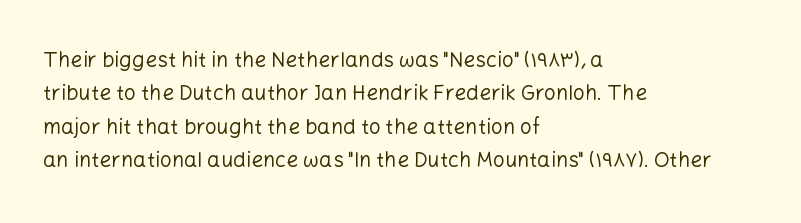
The image shows 21 px text type, upright; set left-aligned, normal line spacing (1.59x), normal letter spacing, not underlined.
